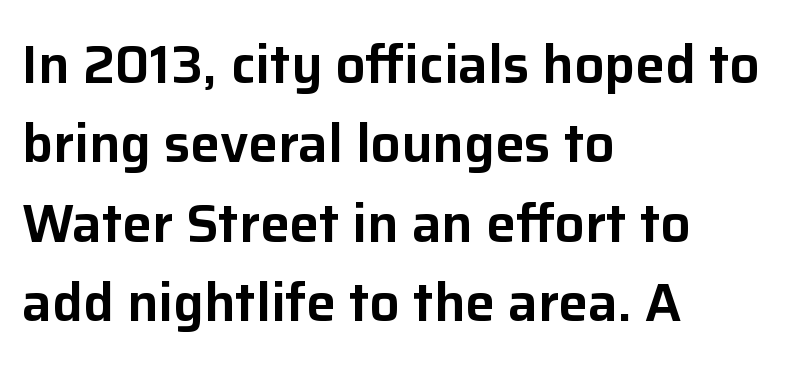
{"serif": "no", "italic": "no", "width": "normal", "stroke_contrast": "low", "x_height": "medium", "monospaced": "no", "underline": "no", "align": "left", "line_spacing": "normal", "line_spacing_ratio": 1.5, "letter_spacing": "normal", "letter_spacing_em": 0.0, "glyph_px": 53}
